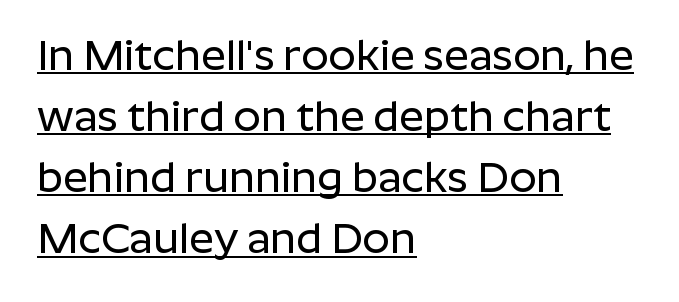
Q: Is the text italic (slanted)? A: No, it is upright.
Q: Is the typeface a serif or a sans-serif typeface? A: Sans-serif.
Q: Is the text underlined? A: Yes.
Q: How is the paragraph aligned? A: Left-aligned.
Q: Is the spacing between letters normal or unusually wide? A: Normal.
Q: Is the spacing between lines tight, normal or loose? A: Normal.
Q: Width (condensed, normal, or wide)? A: Normal.
Q: Stroke contrast? A: Low.
Q: x-height? A: Medium.
Q: Monospaced? A: No.
